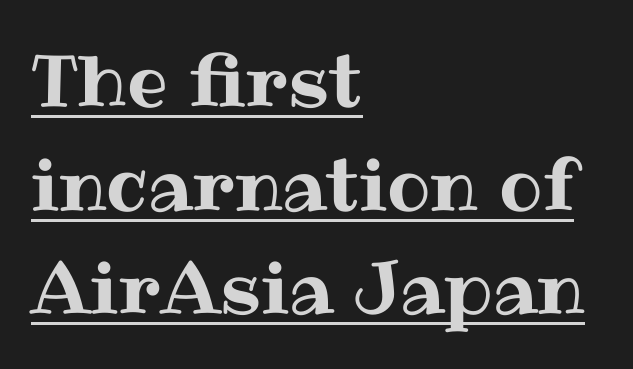
{"italic": "no", "width": "normal", "stroke_contrast": "medium", "x_height": "medium", "monospaced": "no", "underline": "yes", "align": "left", "line_spacing": "normal", "line_spacing_ratio": 1.44, "letter_spacing": "normal", "letter_spacing_em": 0.0, "glyph_px": 72}
